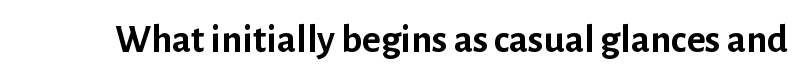
The font family rendered here belongs to the sans-serif group. Anything drawn beneath the words? Only blank space. A typesetter would call this zero additional tracking. The letters stand upright; this is a roman face.
